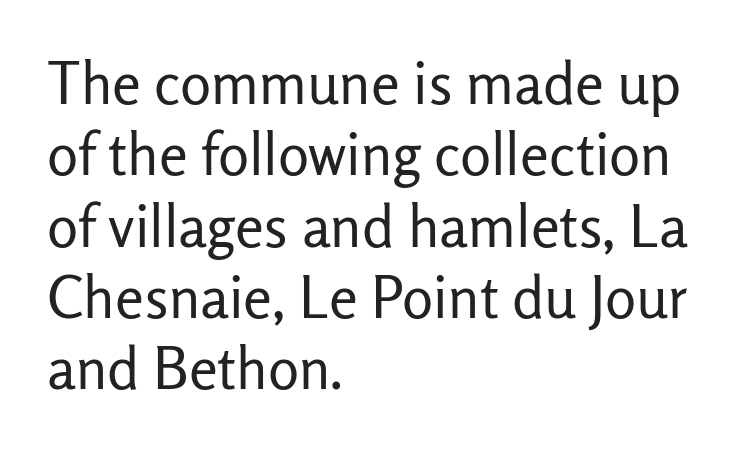
The image shows 58 px regular-weight sans-serif type, upright; set left-aligned, line spacing 1.23x, normal letter spacing, not underlined; low stroke contrast and a medium x-height.
